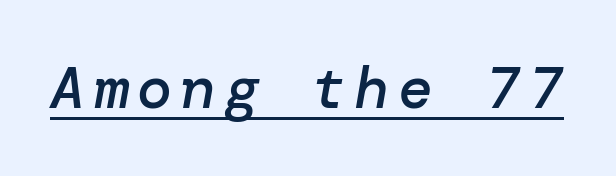
This sample carries an underscore along the baseline area. The glyphs look as if they've been sheared to an angle. What weight is shown? A semibold, between regular and bold.
